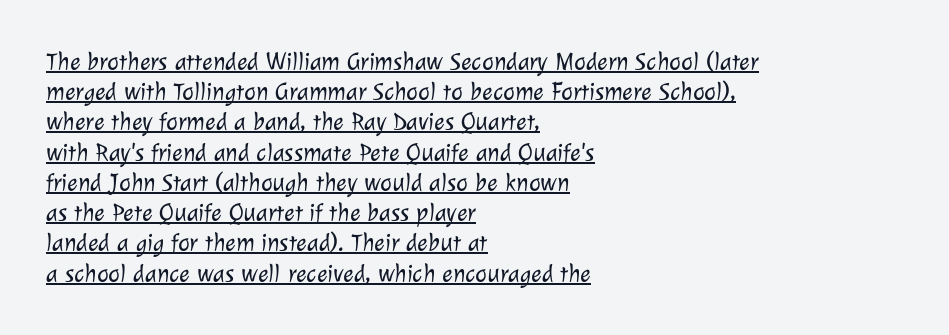
The image shows 25 px text type; set left-aligned, line spacing 1.21x, normal letter spacing, underlined.
